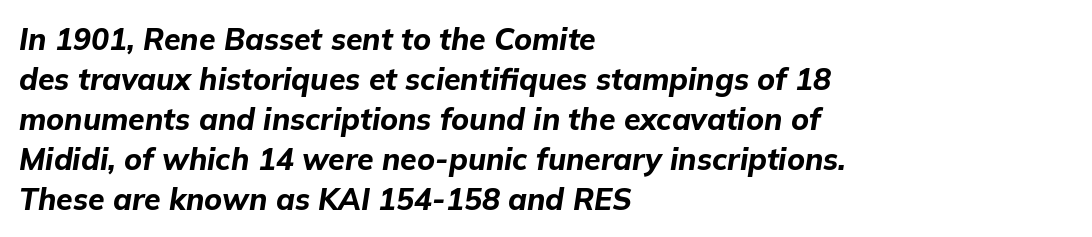
In terms of posture, this sample is oblique. Bold? Absolutely — the strokes are thick and heavy. The face used here is proportionally spaced, like ordinary book or web type. The string is rendered with underlining switched off. Typeset ragged right — the left edge is the straight one. Leading matches the norm, producing a regular column.
